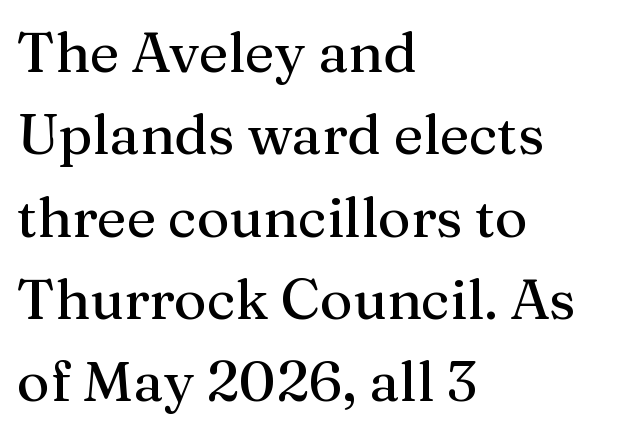
Bare-footed words on every line. The setting favours the left margin, as ordinary paragraphs usually do. Words appear dense and cohesive because spacing is normal. If you drew a line through each stem, it would be perfectly vertical. Note the varied advance widths — an 'i' is clearly narrower than an 'm'. If you measured baseline to baseline, you'd find a middling distance.
